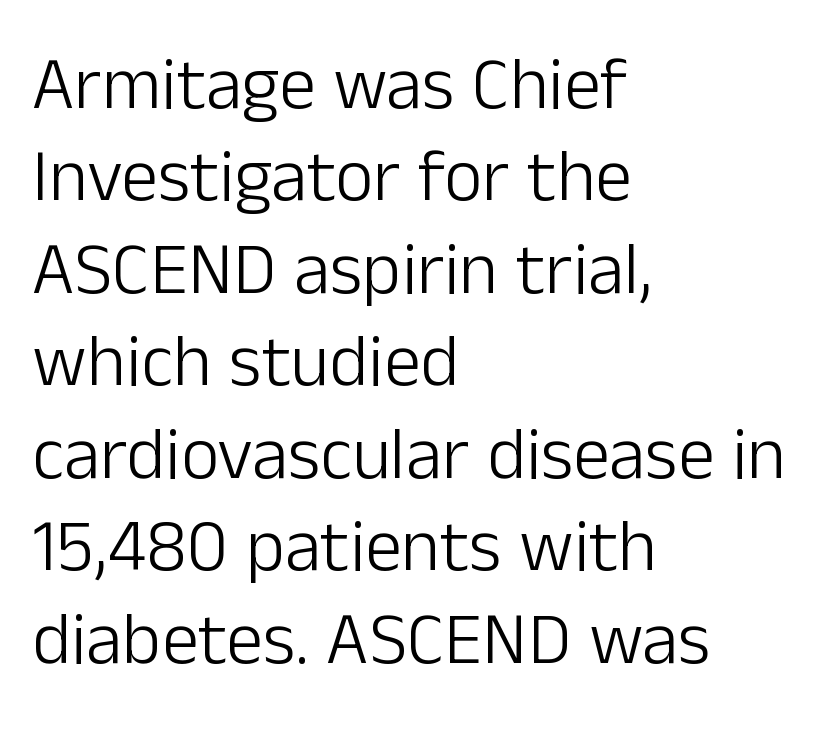
Q: Is the text bold? A: No.
Q: Is the text italic (slanted)? A: No, it is upright.
Q: Is the typeface a serif or a sans-serif typeface? A: Sans-serif.
Q: Is the text underlined? A: No.
Q: How is the paragraph aligned? A: Left-aligned.
Q: Is the spacing between letters normal or unusually wide? A: Normal.
Q: Is the spacing between lines tight, normal or loose? A: Normal.
Q: Width (condensed, normal, or wide)? A: Normal.
Q: Stroke contrast? A: Low.
Q: x-height? A: Medium.
Q: Monospaced? A: No.
